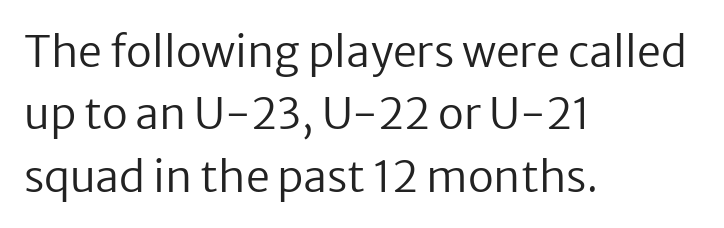
Q: Is the text bold? A: No.
Q: Is the text italic (slanted)? A: No, it is upright.
Q: Is the typeface a serif or a sans-serif typeface? A: Sans-serif.
Q: Is the text underlined? A: No.
Q: How is the paragraph aligned? A: Left-aligned.
Q: Is the spacing between letters normal or unusually wide? A: Normal.
Q: Is the spacing between lines tight, normal or loose? A: Normal.
Q: Width (condensed, normal, or wide)? A: Normal.
Q: Stroke contrast? A: Low.
Q: x-height? A: Medium.
Q: Monospaced? A: No.
